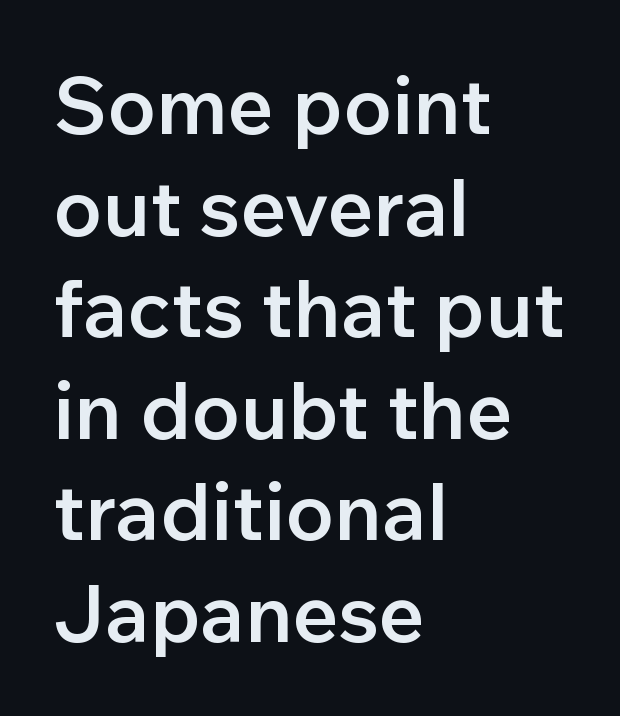
Q: Is the text bold? A: Semi-bold.
Q: Is the text italic (slanted)? A: No, it is upright.
Q: Is the typeface a serif or a sans-serif typeface? A: Sans-serif.
Q: Is the text underlined? A: No.
Q: How is the paragraph aligned? A: Left-aligned.
Q: Is the spacing between letters normal or unusually wide? A: Normal.
Q: Is the spacing between lines tight, normal or loose? A: Normal.
Q: Width (condensed, normal, or wide)? A: Normal.
Q: Stroke contrast? A: Low.
Q: x-height? A: Medium.
Q: Monospaced? A: No.
